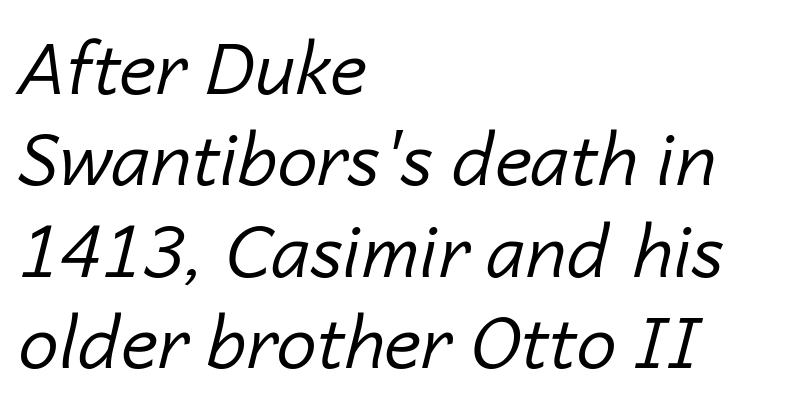
Q: Is the text bold? A: No.
Q: Is the text italic (slanted)? A: Yes, it leans right by about 14 degrees.
Q: Is the text underlined? A: No.
Q: How is the paragraph aligned? A: Left-aligned.
Q: Is the spacing between letters normal or unusually wide? A: Normal.
Q: Is the spacing between lines tight, normal or loose? A: Normal.
Q: Width (condensed, normal, or wide)? A: Normal.
Q: Stroke contrast? A: Low.
Q: x-height? A: Medium.
Q: Monospaced? A: No.
